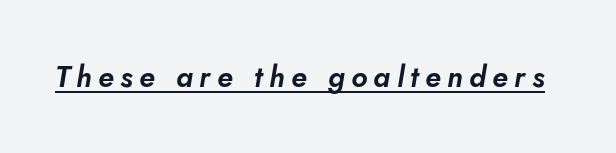
Q: Is the text italic (slanted)? A: Yes, it leans right by about 10 degrees.
Q: Is the text underlined? A: Yes.
Q: Is the spacing between letters normal or unusually wide? A: Unusually wide.
Q: Width (condensed, normal, or wide)? A: Normal.
Q: Stroke contrast? A: Low.
Q: x-height? A: Small.
Q: Monospaced? A: No.
